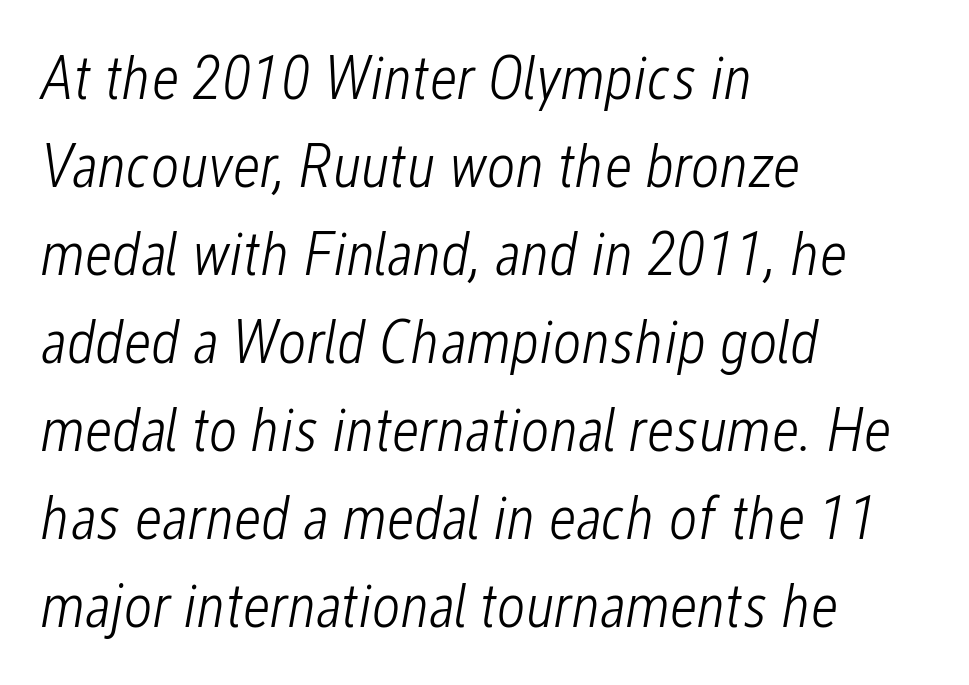
Q: Is the text bold? A: No.
Q: Is the text italic (slanted)? A: Yes, it leans right by about 12 degrees.
Q: Is the text underlined? A: No.
Q: How is the paragraph aligned? A: Left-aligned.
Q: Is the spacing between letters normal or unusually wide? A: Normal.
Q: Is the spacing between lines tight, normal or loose? A: Normal.
Q: Width (condensed, normal, or wide)? A: Condensed.
Q: Stroke contrast? A: Low.
Q: x-height? A: Medium.
Q: Monospaced? A: No.
